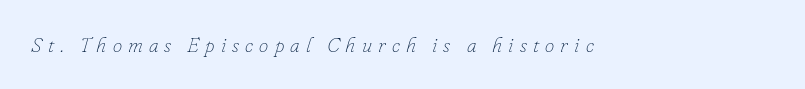
{"italic": "yes", "lean": "right", "slant_degrees": 16, "bold": "no", "underline": "no", "letter_spacing": "wide", "letter_spacing_em": 0.29, "glyph_px": 21}
